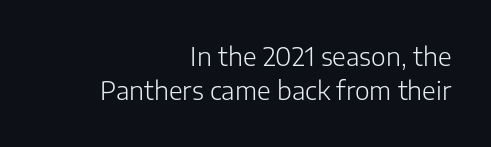
Casual observation: everything's shoved over to the right. This sample uses an upright cut, with every glyph sitting square on the baseline. Summary of weight: not heavy and not bold. Is the letter spacing exaggerated? No — it looks like the ordinary default. Line spacing here is normal.
